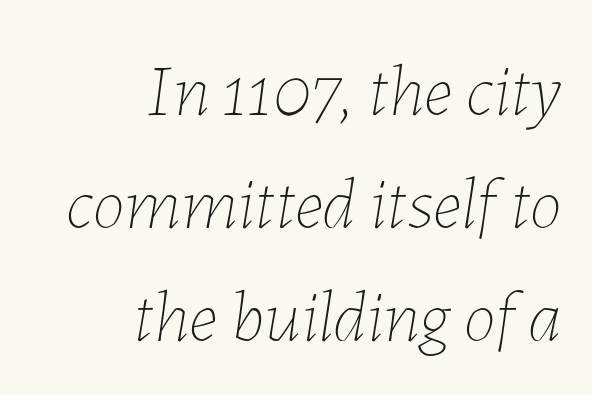
{"italic": "yes", "lean": "right", "slant_degrees": 7, "bold": "no", "weight": "thin", "width": "normal", "stroke_contrast": "low", "x_height": "medium", "monospaced": "no", "underline": "no", "align": "right", "line_spacing": "normal", "line_spacing_ratio": 1.55, "letter_spacing": "normal", "letter_spacing_em": 0.0, "glyph_px": 73}
